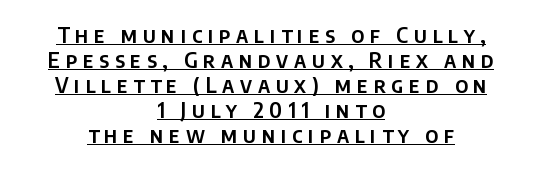
Q: Is the text italic (slanted)? A: No, it is upright.
Q: Is the text underlined? A: Yes.
Q: How is the paragraph aligned? A: Centered.
Q: Is the spacing between letters normal or unusually wide? A: Unusually wide.
